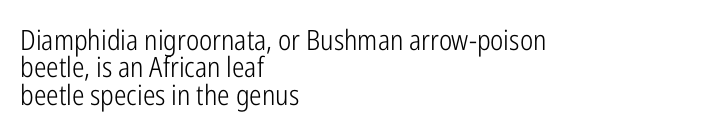
The image shows 28 px light, condensed sans-serif type, upright; set left-aligned, tight line spacing (0.98x), normal letter spacing, not underlined; low stroke contrast and a medium x-height.
